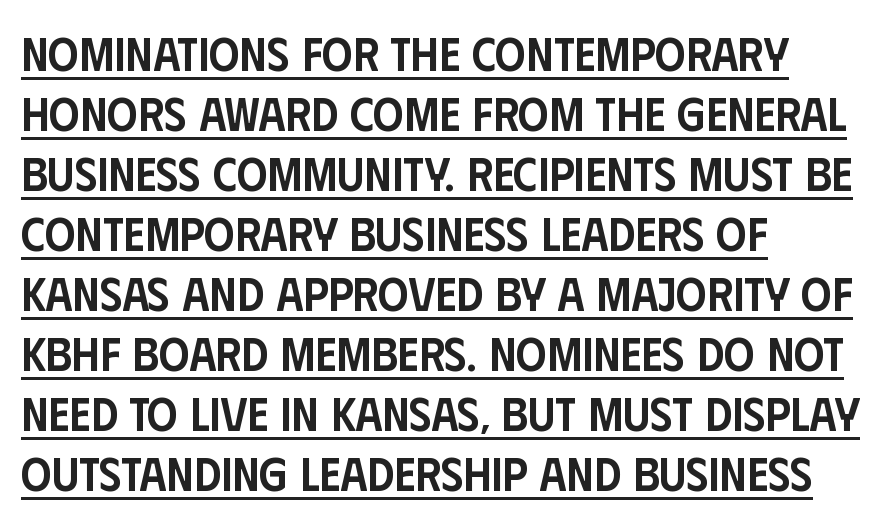
{"serif": "no", "italic": "no", "bold": "semi", "weight": "semibold", "width": "condensed", "stroke_contrast": "low", "x_height": "large", "monospaced": "no", "underline": "yes", "align": "left", "line_spacing": "normal", "line_spacing_ratio": 1.25, "letter_spacing": "normal", "letter_spacing_em": 0.0, "glyph_px": 48}
